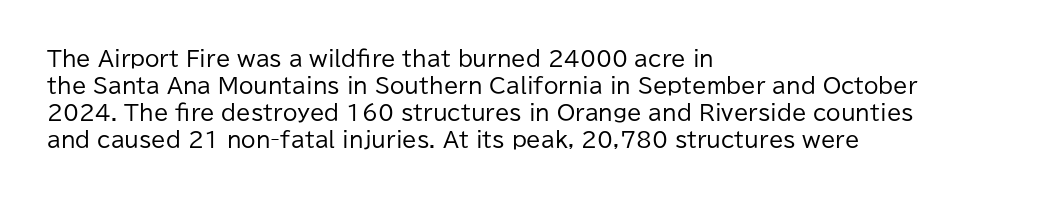
{"italic": "no", "bold": "no", "underline": "no", "align": "left", "line_spacing": "normal", "line_spacing_ratio": 1.28, "letter_spacing": "normal", "letter_spacing_em": 0.0, "glyph_px": 21}
